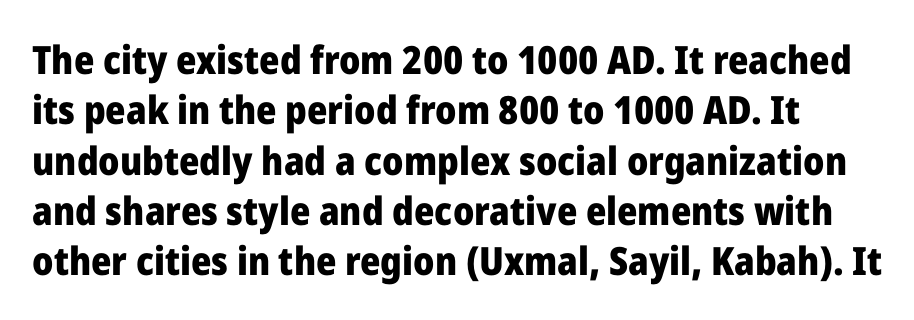
{"serif": "no", "italic": "no", "bold": "yes", "weight": "heavy", "width": "normal", "stroke_contrast": "low", "x_height": "medium", "monospaced": "no", "underline": "no", "line_spacing": "normal", "line_spacing_ratio": 1.29, "letter_spacing": "normal", "letter_spacing_em": 0.0, "glyph_px": 39}
